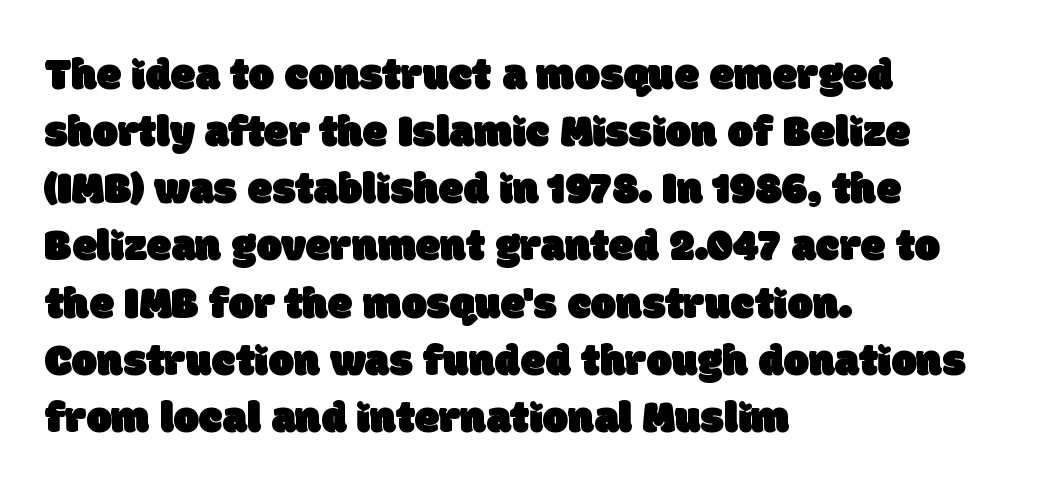
The rag falls on the right side of this text block. Here the designer chose a conventional face with non-uniform glyph widths. Does the type have serifs? No, each stem ends abruptly. Short note: letters normally spaced. Words float on clear page, feet unadorned. Vertically, the passage feels balanced, rows spaced as you'd expect.
